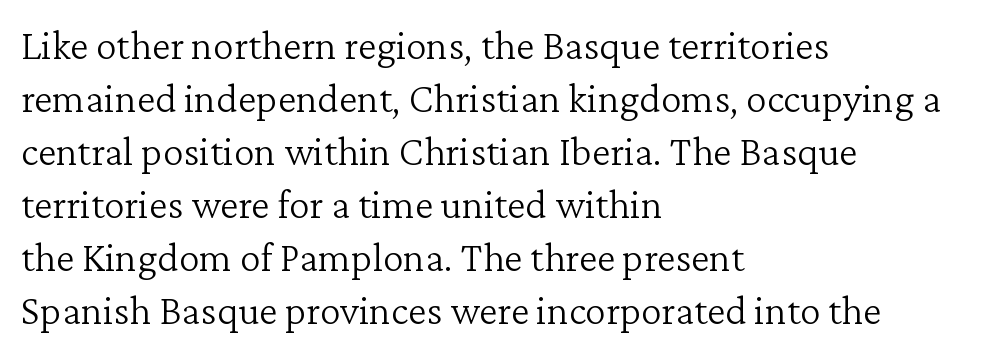
{"serif": "yes", "italic": "no", "bold": "no", "weight": "light", "width": "normal", "stroke_contrast": "low", "x_height": "medium", "monospaced": "no", "underline": "no", "align": "left", "line_spacing": "normal", "line_spacing_ratio": 1.26, "letter_spacing": "normal", "letter_spacing_em": 0.0, "glyph_px": 42}
